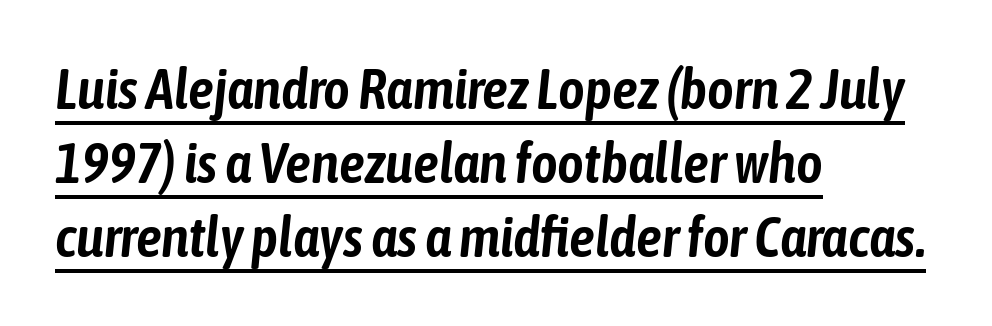
{"italic": "yes", "lean": "right", "slant_degrees": 6, "width": "condensed", "stroke_contrast": "low", "x_height": "medium", "monospaced": "no", "underline": "yes", "align": "left", "line_spacing": "normal", "line_spacing_ratio": 1.3, "letter_spacing": "normal", "letter_spacing_em": 0.0, "glyph_px": 57}
